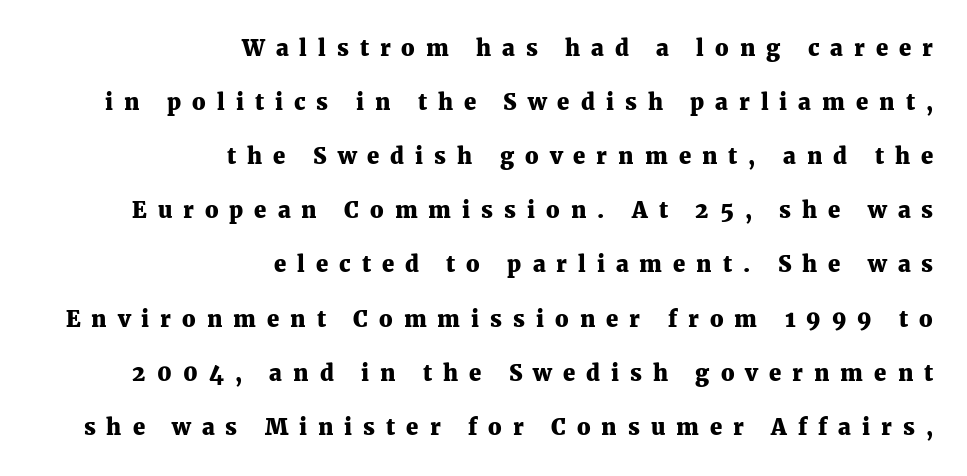
{"italic": "no", "bold": "yes", "underline": "no", "align": "right", "line_spacing": "loose", "line_spacing_ratio": 2.46, "letter_spacing": "wide", "letter_spacing_em": 0.5, "glyph_px": 22}
